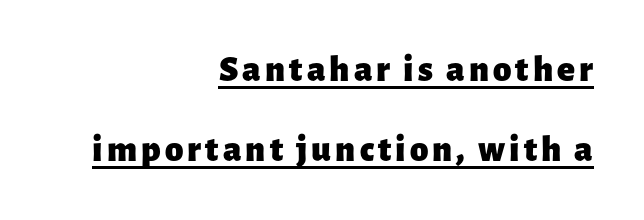
{"serif": "no", "italic": "no", "bold": "yes", "weight": "heavy", "width": "normal", "stroke_contrast": "low", "x_height": "medium", "monospaced": "no", "underline": "yes", "align": "right", "line_spacing": "loose", "line_spacing_ratio": 2.15, "glyph_px": 37}
